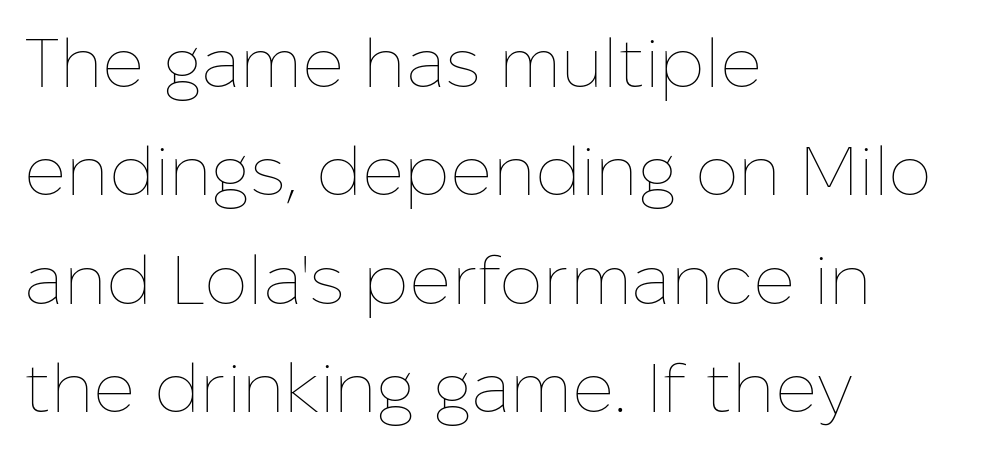
{"italic": "no", "bold": "no", "weight": "thin", "width": "normal", "stroke_contrast": "low", "x_height": "medium", "monospaced": "no", "underline": "no", "align": "left", "line_spacing": "normal", "line_spacing_ratio": 1.57, "letter_spacing": "normal", "letter_spacing_em": 0.0, "glyph_px": 69}
